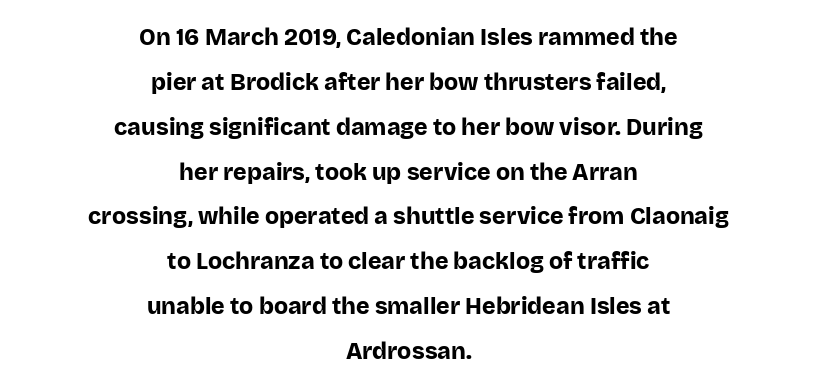
Q: Is the text bold? A: Yes.
Q: Is the text italic (slanted)? A: No, it is upright.
Q: Is the text underlined? A: No.
Q: How is the paragraph aligned? A: Centered.
Q: Is the spacing between letters normal or unusually wide? A: Normal.
Q: Is the spacing between lines tight, normal or loose? A: Loose.
